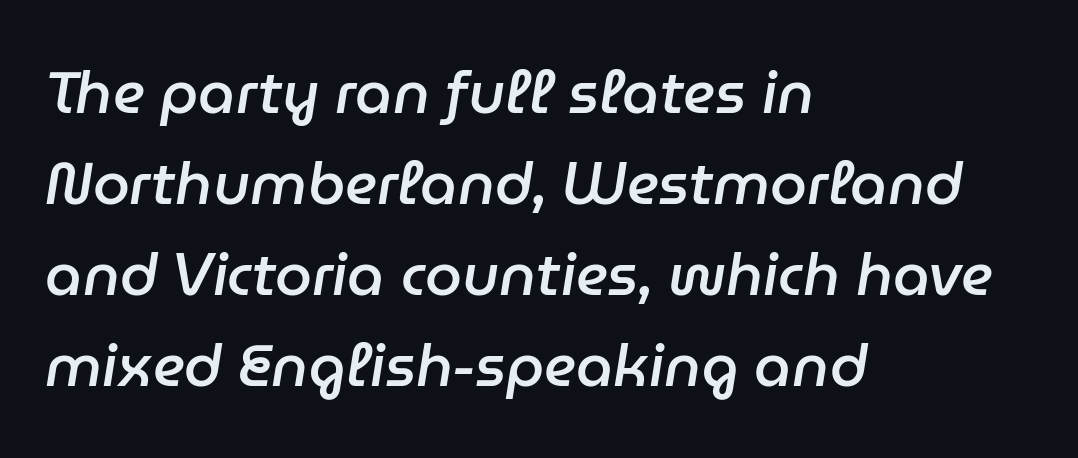
{"italic": "yes", "lean": "right", "slant_degrees": 9, "bold": "semi", "weight": "semibold", "width": "normal", "stroke_contrast": "low", "x_height": "medium", "monospaced": "no", "underline": "no", "align": "left", "line_spacing": "normal", "line_spacing_ratio": 1.54, "letter_spacing": "normal", "letter_spacing_em": 0.0, "glyph_px": 59}
